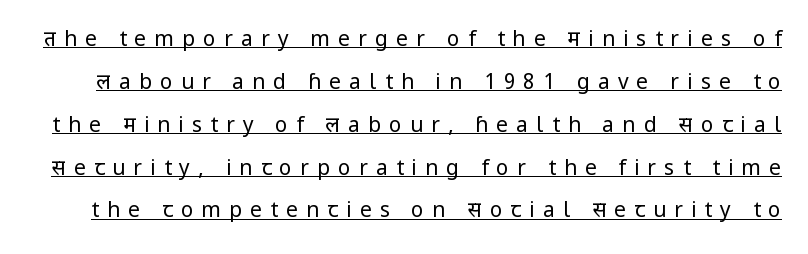
Q: Is the text bold? A: No.
Q: Is the text italic (slanted)? A: No, it is upright.
Q: Is the text underlined? A: Yes.
Q: Is the spacing between letters normal or unusually wide? A: Unusually wide.
Q: Is the spacing between lines tight, normal or loose? A: Loose.
